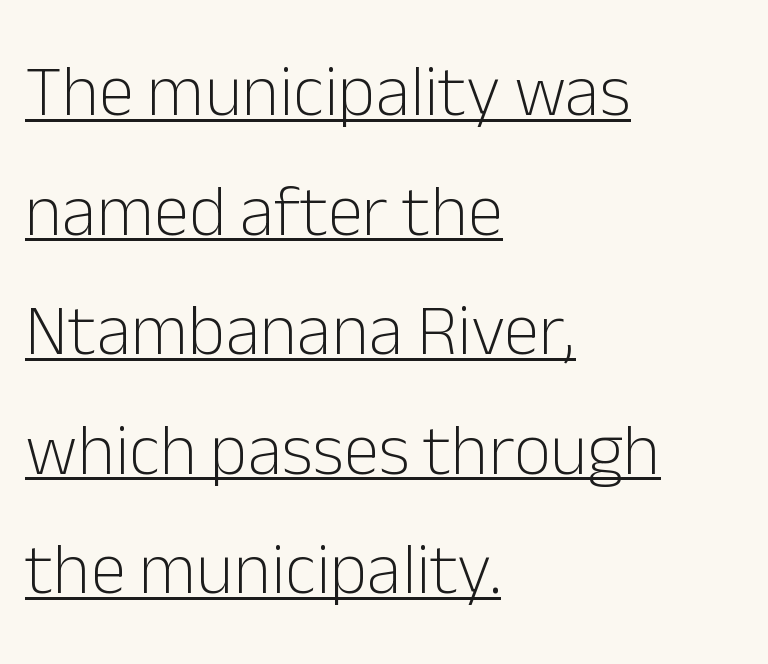
The typesetting does not lean heavy: it is not bold. Serif or sans? Sans — the stroke terminals are bare. Spacing verdict: proportional, widths tailored to each character. Somebody hit Ctrl+U on this one — the words are underlined.
